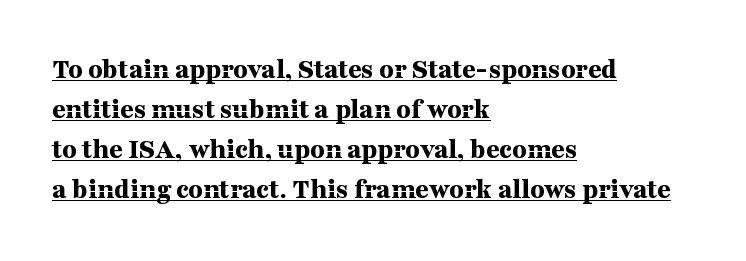
Each letter keeps its own natural width here, so spacing adapts to shape. This is the regular roman posture of the typeface. Compared with typical body copy, the letter spacing here is the same. Each new line begins a customary step beneath the previous one. This rendering features underlined lettering.
